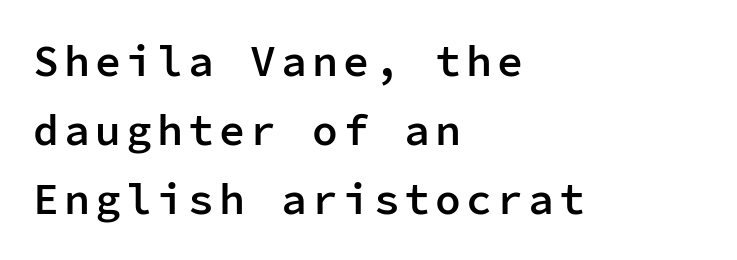
Semibold letterforms, between regular and bold. Leading: standard. Serif or sans? Sans — the stroke terminals are bare. Every stem runs plumb, perpendicular to the baseline. No word sits above an underline.
